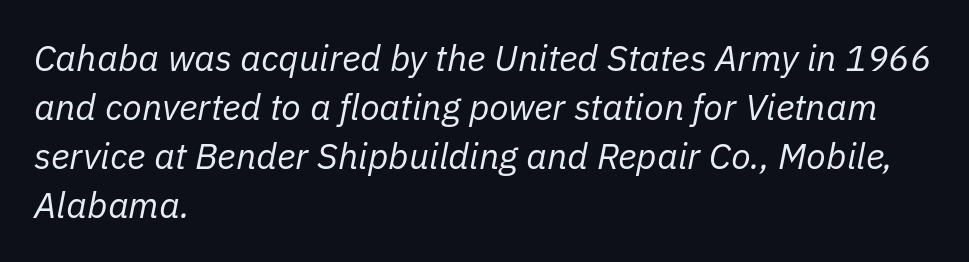
The lines sit at an ordinary, default distance from one another. Character widths vary here, with narrow letters taking less room than wide ones. Italic? Definitely — the glyphs are oblique. The compositor pushed each line to the left boundary.
